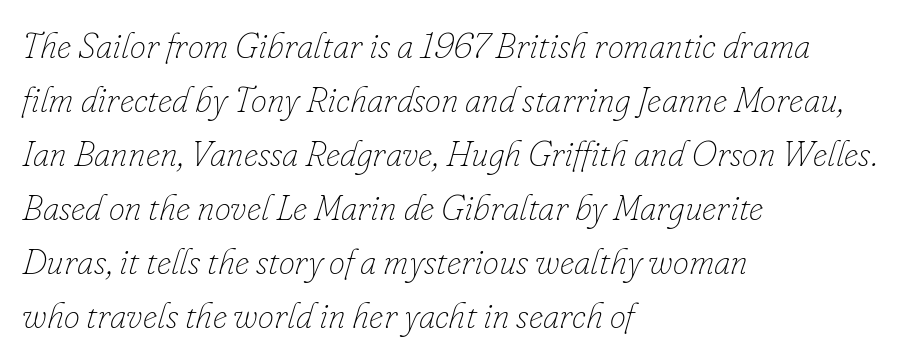
When letters slant like this, we call the style italic. The vertical gap from one line to the next is medium. Looks like regular typesetting: each glyph gets only the width it needs. The area under the type is left untouched. The lines in this sample share a left origin and differ only in where they stop.
